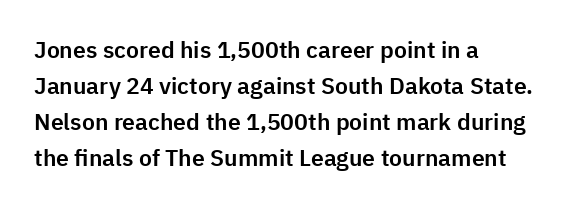
Q: Is the text italic (slanted)? A: No, it is upright.
Q: Is the text underlined? A: No.
Q: How is the paragraph aligned? A: Left-aligned.
Q: Is the spacing between letters normal or unusually wide? A: Normal.
Q: Is the spacing between lines tight, normal or loose? A: Normal.
